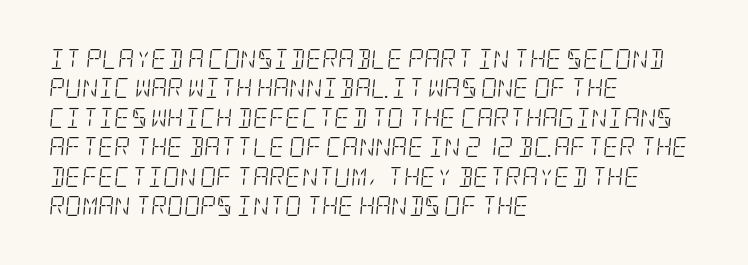
Q: Is the text bold? A: No.
Q: Is the text italic (slanted)? A: Yes, it leans right by about 5 degrees.
Q: Is the text underlined? A: No.
Q: How is the paragraph aligned? A: Left-aligned.
Q: Is the spacing between letters normal or unusually wide? A: Normal.
Q: Is the spacing between lines tight, normal or loose? A: Normal.
